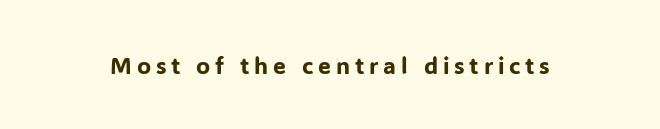
Bare-footed words on every line. These lines were composed using upright roman letters. The rendering inserts visible extra space after every character.
